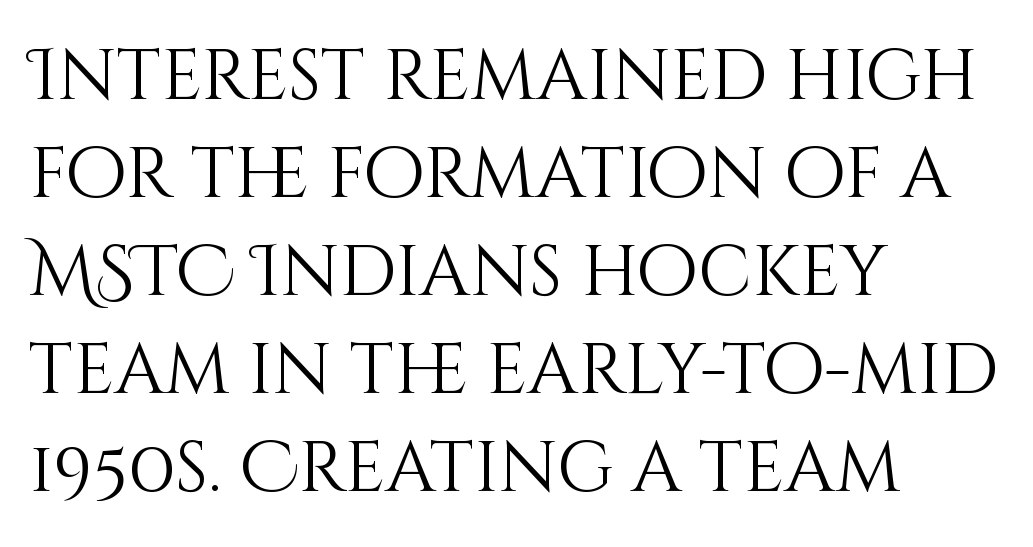
{"italic": "no", "bold": "no", "weight": "light", "width": "normal", "stroke_contrast": "medium", "x_height": "large", "monospaced": "no", "underline": "no", "align": "left", "line_spacing": "normal", "line_spacing_ratio": 1.38, "letter_spacing": "normal", "letter_spacing_em": 0.0, "glyph_px": 71}
